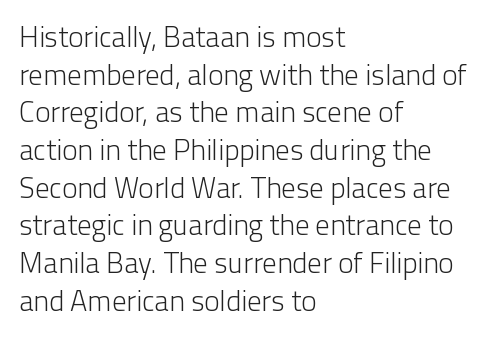
{"serif": "no", "italic": "no", "bold": "no", "weight": "light", "width": "normal", "stroke_contrast": "low", "x_height": "medium", "monospaced": "no", "underline": "no", "align": "left", "line_spacing": "normal", "line_spacing_ratio": 1.3, "letter_spacing": "normal", "letter_spacing_em": 0.0, "glyph_px": 29}
